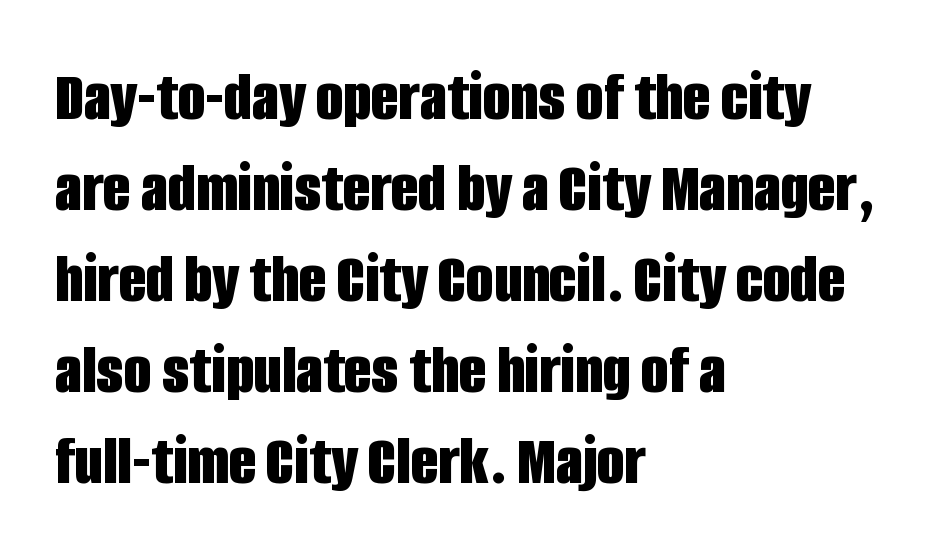
Heft: maximum for text — a bold. The font's upright variant was chosen for this text. The lines sit at an ordinary, default distance from one another. The compositor pushed each line to the left boundary. Letterform terminals end flat and unadorned throughout the passage. Inter-character spacing is left at the font's built-in metrics.
